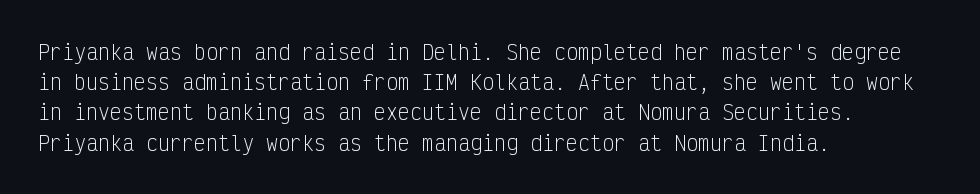
What stands out about the letter spacing? Nothing — it is the standard amount. The axis of the letterforms is exactly vertical. Check the space under the baseline: it is left empty. Evenly set lines give the paragraph a standard silhouette.
